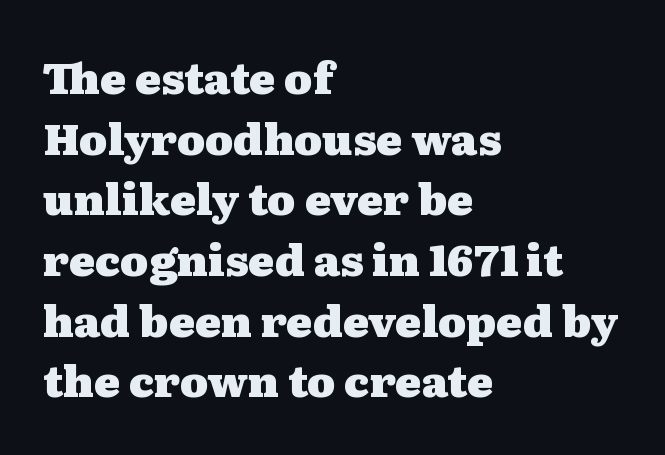
Think of a printed novel: that variable character pitch is what you see here. Is the letter spacing exaggerated? No — it looks like the ordinary default. Glance below the letters and you will spot only blank space. Teacher's note: observe the even left margin — that is flush-left alignment. Every letter is thick-stroked: bold, no question.
